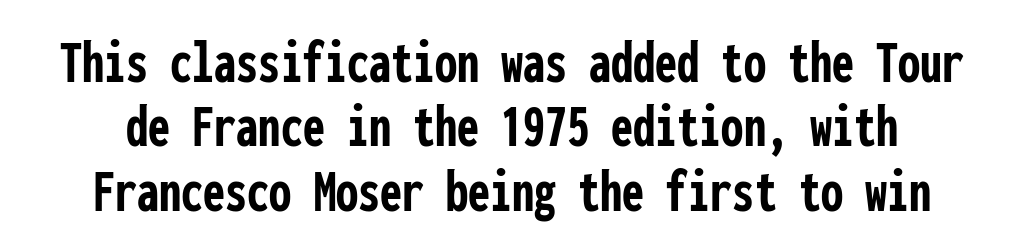
Grotesque or geometric, the face here clearly has no serifs. Every character here occupies the same horizontal width, giving the sample a typewriter-like rhythm. Designer's note — italics off, roman on. The passage shown stacks its lines with hardly any gap. Caption: standard tracking, unaltered.
